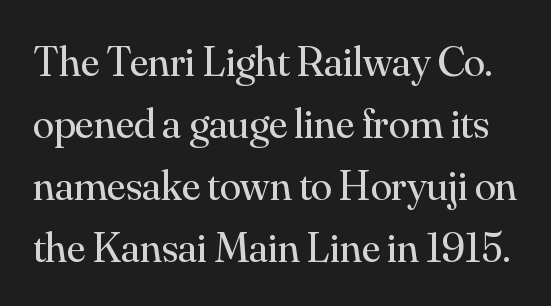
The image shows 43 px regular-weight serif type, upright; set normal line spacing (1.44x), normal letter spacing, not underlined; medium stroke contrast and a small x-height.
